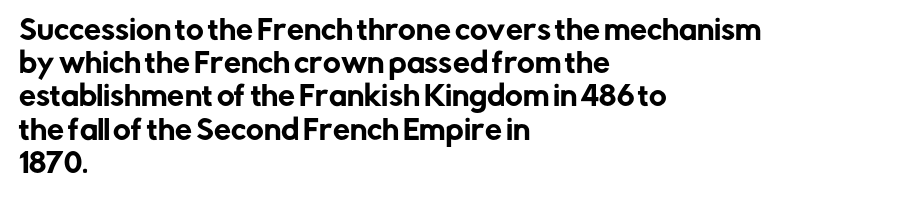
The image shows 27 px text type, upright; set left-aligned, line spacing 1.23x, normal letter spacing, not underlined.
